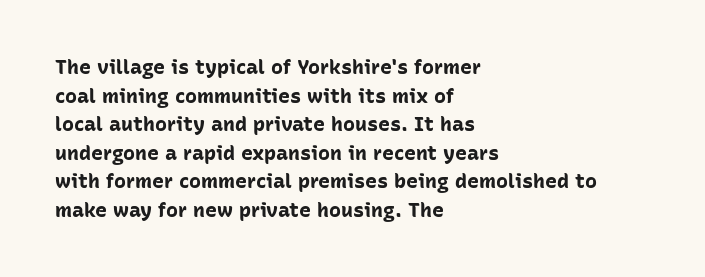
{"italic": "no", "bold": "yes", "underline": "no", "align": "left", "line_spacing": "normal", "line_spacing_ratio": 1.43, "letter_spacing": "normal", "letter_spacing_em": 0.0, "glyph_px": 20}
